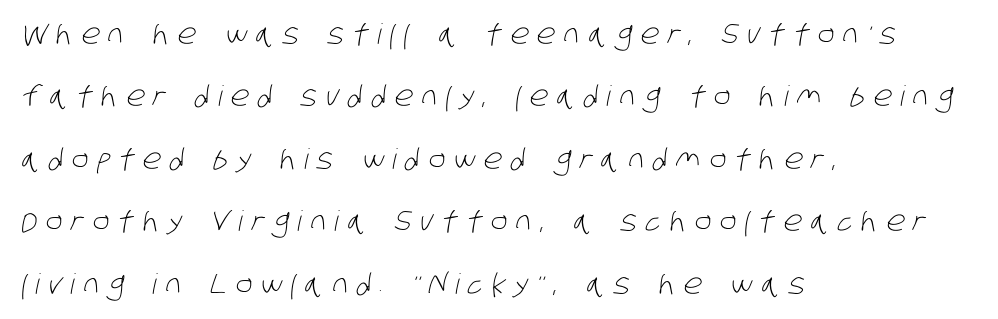
The image shows 28 px light, condensed sans-serif type; set left-aligned, loose line spacing (2.23x), unusually wide letter spacing (+0.31 em), not underlined; low stroke contrast and a large x-height.
